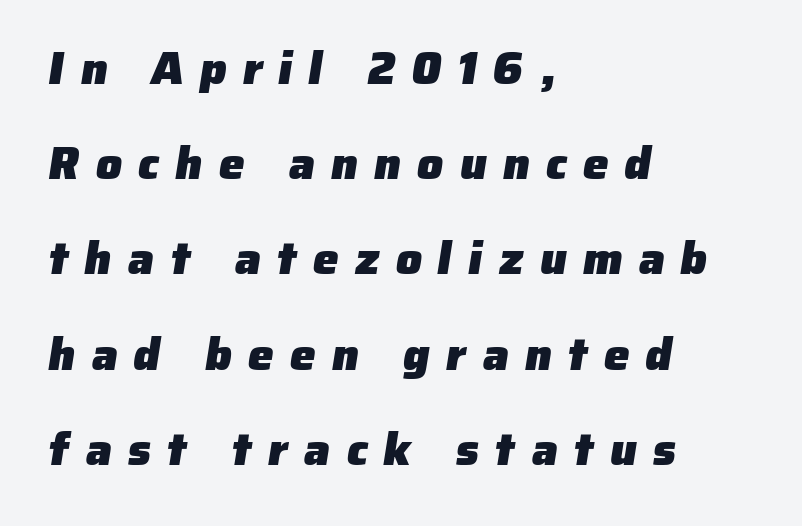
{"serif": "no", "bold": "yes", "weight": "heavy", "width": "normal", "stroke_contrast": "low", "x_height": "medium", "monospaced": "no", "underline": "no", "align": "left", "line_spacing": "loose", "line_spacing_ratio": 2.07, "letter_spacing": "wide", "letter_spacing_em": 0.35, "glyph_px": 46}
